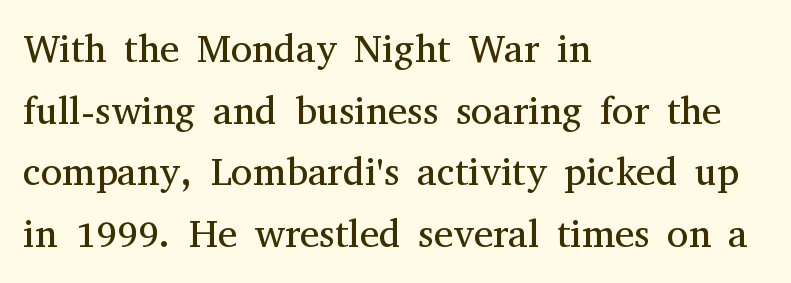
The image shows 39 px regular-weight serif type, upright; set left-aligned, normal line spacing (1.58x), normal letter spacing, not underlined; medium stroke contrast and a medium x-height.
